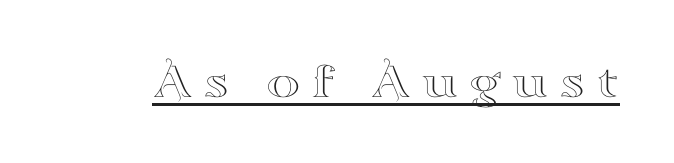
{"serif": "yes", "italic": "no", "width": "wide", "stroke_contrast": "high", "x_height": "small", "monospaced": "no", "underline": "yes", "glyph_px": 52}
